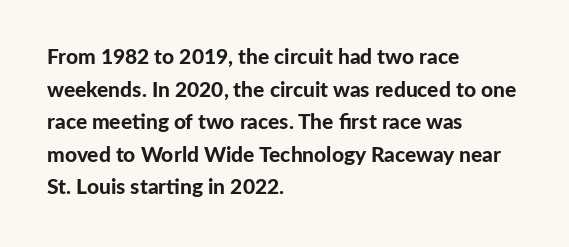
{"italic": "no", "bold": "yes", "underline": "no", "align": "left", "line_spacing": "normal", "line_spacing_ratio": 1.55, "letter_spacing": "normal", "letter_spacing_em": 0.0, "glyph_px": 21}
